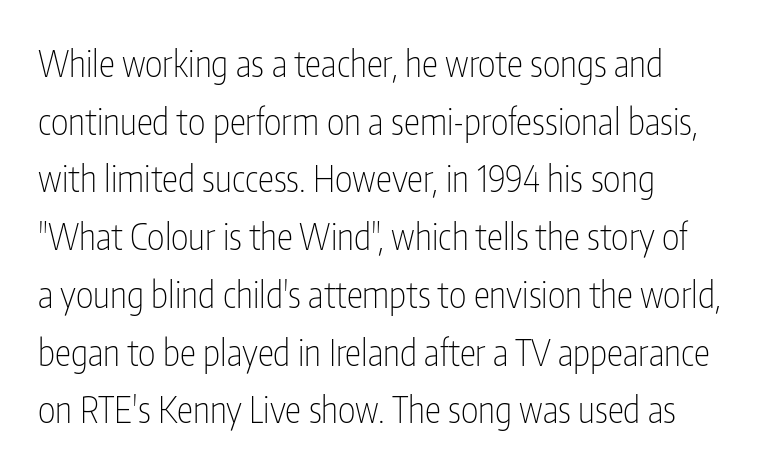
{"serif": "no", "italic": "no", "bold": "no", "weight": "thin", "width": "condensed", "stroke_contrast": "low", "x_height": "medium", "monospaced": "no", "underline": "no", "align": "left", "line_spacing": "normal", "line_spacing_ratio": 1.56, "letter_spacing": "normal", "letter_spacing_em": 0.0, "glyph_px": 37}
